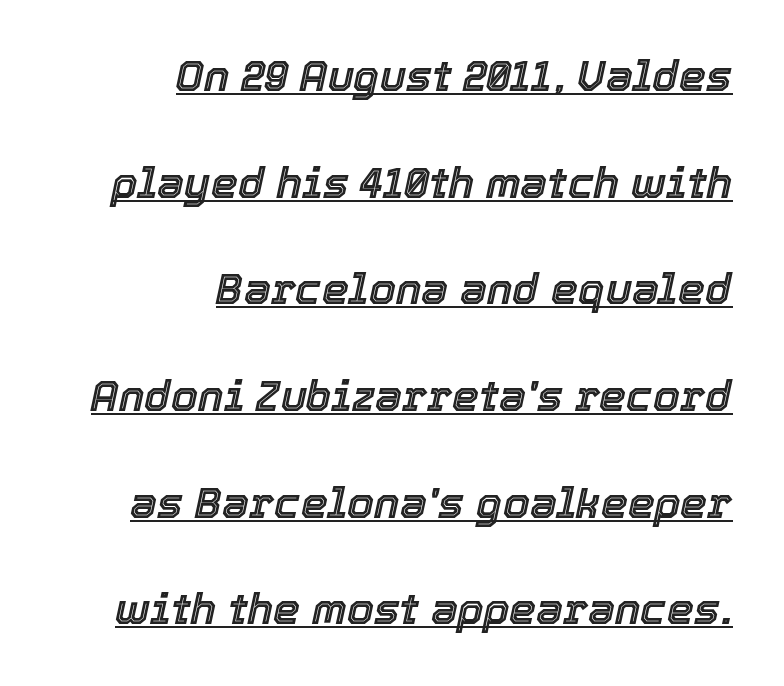
The image shows 43 px text type, italic (leaning right); set right-aligned, loose line spacing (2.48x), normal letter spacing, underlined; a medium x-height.
